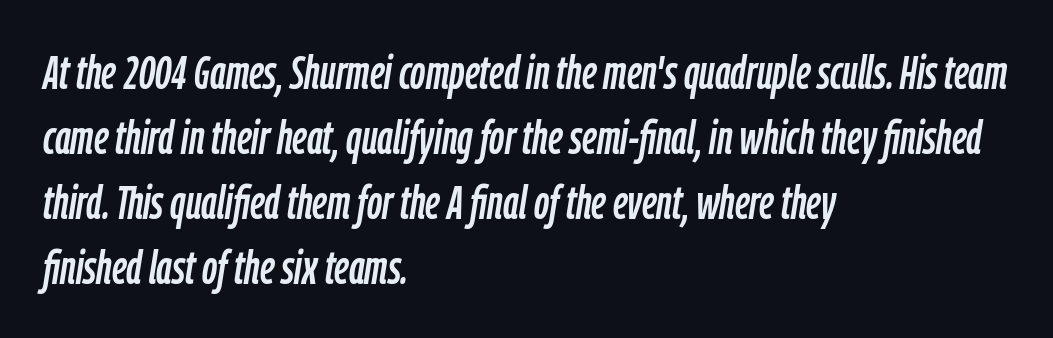
Q: Is the text italic (slanted)? A: Yes, it leans right by about 9 degrees.
Q: Is the text underlined? A: No.
Q: How is the paragraph aligned? A: Left-aligned.
Q: Is the spacing between letters normal or unusually wide? A: Normal.
Q: Is the spacing between lines tight, normal or loose? A: Normal.
Q: Width (condensed, normal, or wide)? A: Condensed.
Q: Stroke contrast? A: Low.
Q: x-height? A: Medium.
Q: Monospaced? A: No.
